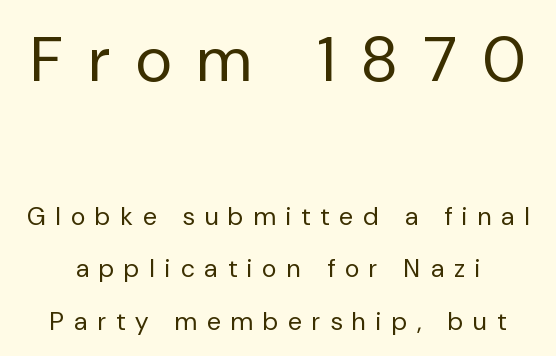
Type size steps down from the first block to the second. The rendering uses natural spacing where letterforms have individual widths. Serifs: no, the terminals of the letterforms are clean. Designer's note — italics off, roman on. Airy leading.
